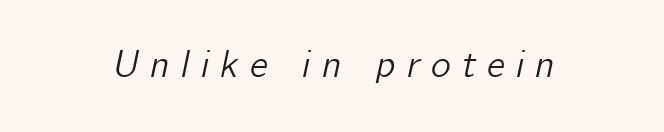
When letters slant like this, we call the style italic. The tracking reads as deliberately expanded to a designer's eye. Type without underlining. You could not count columns in this text — the font is proportionally spaced.
